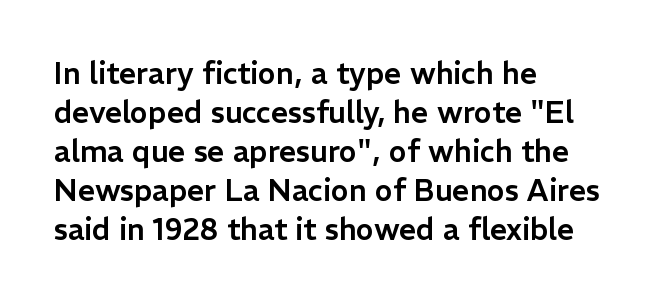
The image shows 30 px sans-serif type, upright; set left-aligned, normal line spacing (1.3x), normal letter spacing, not underlined; low stroke contrast and a medium x-height.
